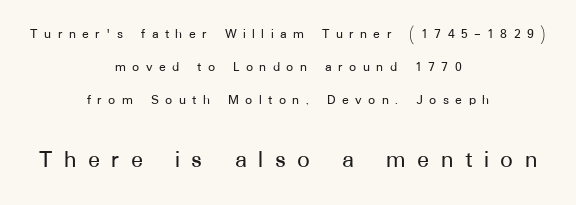
{"italic": "no", "underline": "no", "align": "center", "line_spacing": "loose", "line_spacing_ratio": 2.34, "letter_spacing": "wide", "letter_spacing_em": 0.46, "larger_block": "second", "size_ratio": 1.79, "glyph_px": 25}
